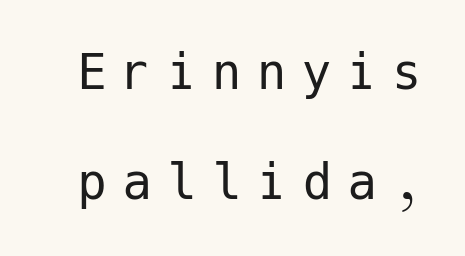
Quick note: not italic, upright. Unmarked baselines from the first word to the last. Substantial extra tracking has been applied to these lines. You can tell from the bare stems that sans-serif type was used.
